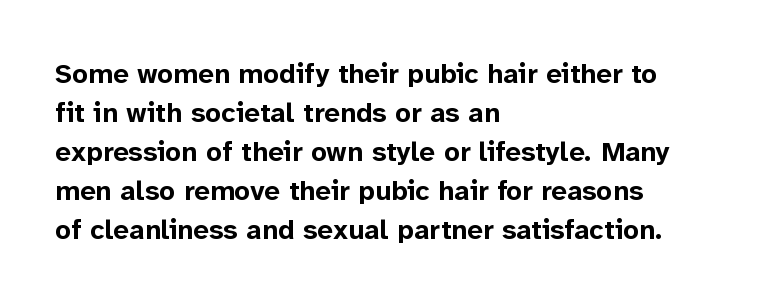
{"serif": "no", "italic": "no", "bold": "yes", "weight": "bold", "width": "normal", "stroke_contrast": "low", "x_height": "medium", "monospaced": "no", "underline": "no", "align": "left", "line_spacing": "normal", "line_spacing_ratio": 1.39, "letter_spacing": "normal", "letter_spacing_em": 0.0, "glyph_px": 28}
